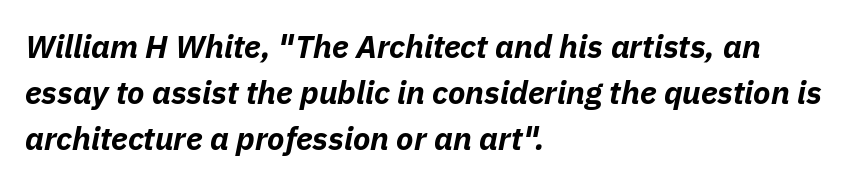
Q: Is the text bold? A: Yes.
Q: Is the text italic (slanted)? A: Yes, it leans right by about 11 degrees.
Q: Is the text underlined? A: No.
Q: How is the paragraph aligned? A: Left-aligned.
Q: Is the spacing between letters normal or unusually wide? A: Normal.
Q: Is the spacing between lines tight, normal or loose? A: Normal.
Q: Width (condensed, normal, or wide)? A: Normal.
Q: Stroke contrast? A: Low.
Q: x-height? A: Medium.
Q: Monospaced? A: No.
